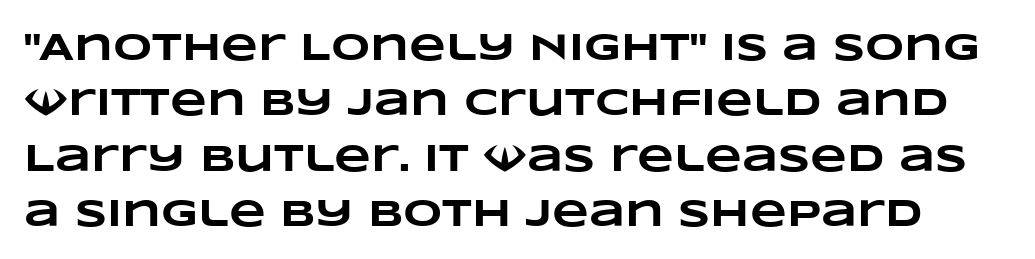
{"bold": "yes", "weight": "heavy", "width": "wide", "stroke_contrast": "low", "x_height": "large", "monospaced": "no", "underline": "no", "line_spacing": "normal", "line_spacing_ratio": 1.46, "letter_spacing": "normal", "letter_spacing_em": 0.0, "glyph_px": 38}
